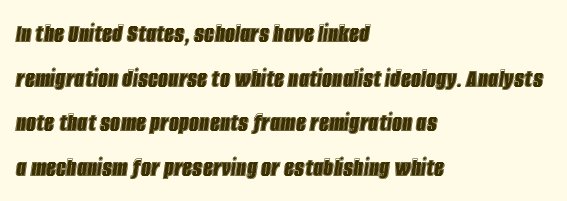
The image shows 28 px condensed type, italic (leaning right); set left-aligned, normal line spacing (1.59x), normal letter spacing, not underlined; a large x-height.
